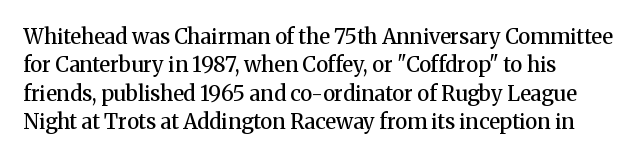
The lines are quadded left. Quick note: not italic, upright. Heft: intermediate — a semibold. Letter spacing: default. Each row of text sits above clean, open space.
